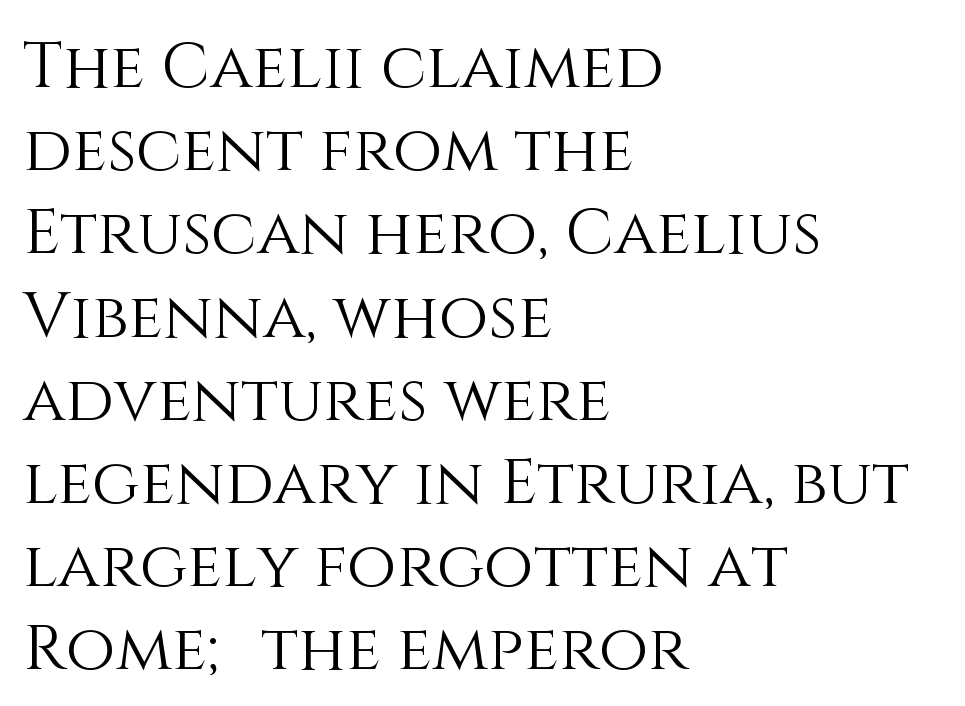
Q: Is the text bold? A: No.
Q: Is the text italic (slanted)? A: No, it is upright.
Q: Is the text underlined? A: No.
Q: How is the paragraph aligned? A: Left-aligned.
Q: Is the spacing between letters normal or unusually wide? A: Normal.
Q: Is the spacing between lines tight, normal or loose? A: Normal.
Q: Width (condensed, normal, or wide)? A: Normal.
Q: Stroke contrast? A: Medium.
Q: x-height? A: Large.
Q: Monospaced? A: No.
